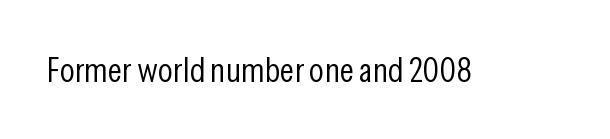
{"serif": "no", "italic": "no", "bold": "no", "weight": "light", "width": "condensed", "stroke_contrast": "low", "x_height": "medium", "monospaced": "no", "underline": "no", "letter_spacing": "normal", "letter_spacing_em": 0.0, "glyph_px": 35}
